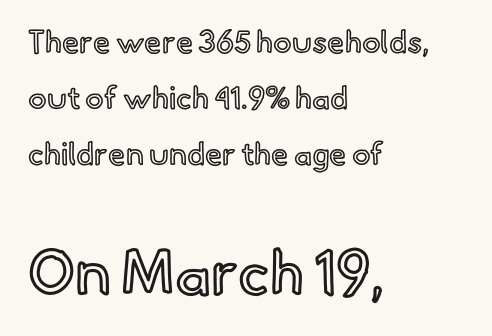
{"italic": "no", "width": "normal", "x_height": "small", "monospaced": "no", "underline": "no", "align": "left", "line_spacing_ratio": 1.8, "letter_spacing": "normal", "letter_spacing_em": 0.0, "larger_block": "second", "size_ratio": 2.0, "glyph_px": 62}
